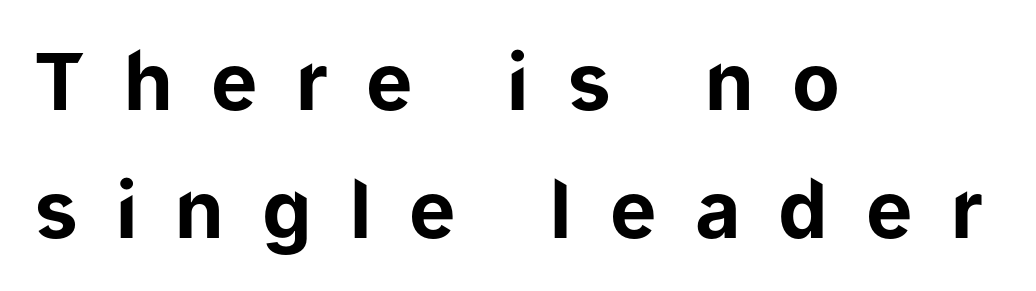
Here the glyphs are tracked loosely, breaking word shapes into spaced letters. On the weight axis this lands at bold, roughly 700. Lines of text with bare space underneath. Where is the straight margin? On the left.
